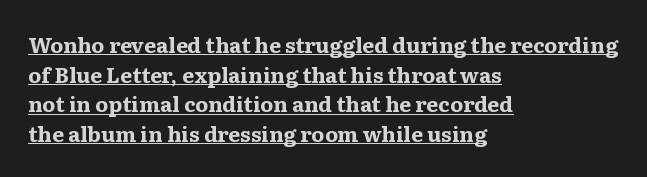
{"italic": "no", "bold": "yes", "underline": "yes", "align": "left", "line_spacing": "normal", "line_spacing_ratio": 1.41, "letter_spacing": "normal", "letter_spacing_em": 0.0, "glyph_px": 21}
